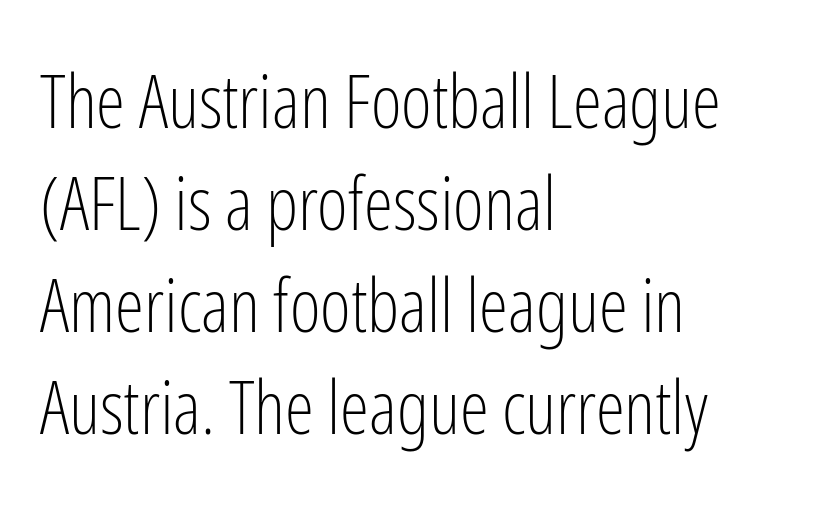
Left-aligned paragraph, ragged on the right. This sample has the flowing, uneven cadence of proportional lettering. The weight tops out at a normal text grade. Descenders hang freely into open space.
